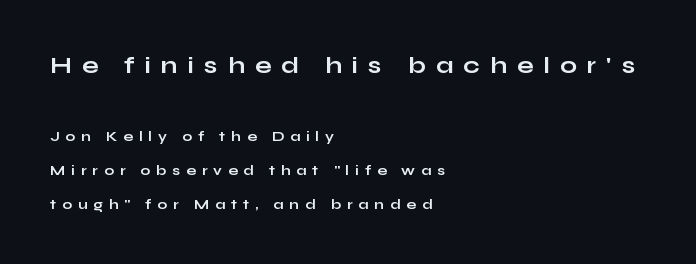
{"italic": "no", "bold": "yes", "underline": "no", "align": "left", "line_spacing": "loose", "line_spacing_ratio": 2.44, "letter_spacing": "wide", "letter_spacing_em": 0.42, "larger_block": "first", "size_ratio": 1.71, "glyph_px": 24}
